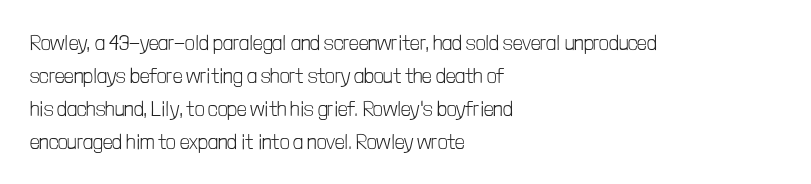
{"italic": "no", "bold": "no", "underline": "no", "align": "left", "line_spacing": "normal", "line_spacing_ratio": 1.57, "letter_spacing": "normal", "letter_spacing_em": 0.0, "glyph_px": 21}
